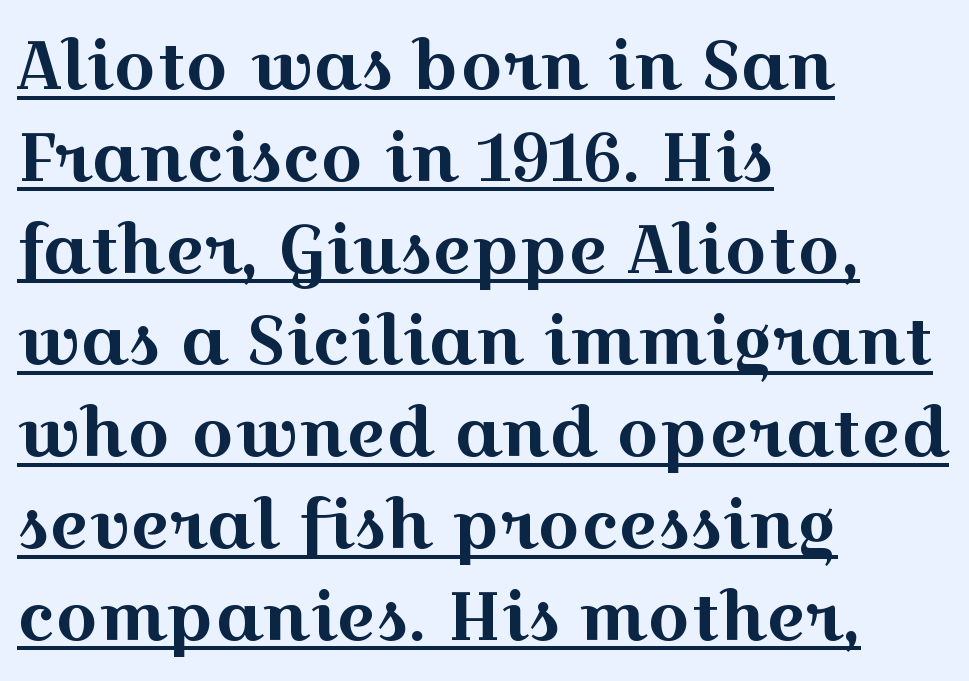
{"serif": "yes", "italic": "no", "width": "wide", "x_height": "medium", "monospaced": "no", "underline": "yes", "align": "left", "line_spacing": "normal", "line_spacing_ratio": 1.37, "letter_spacing": "normal", "letter_spacing_em": 0.0, "glyph_px": 67}
